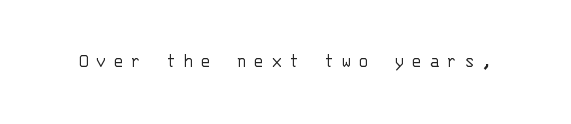
Each stroke keeps to a modest, everyday thickness or less. The letters stand upright; this is a roman face. The tracking reads as deliberately expanded to a designer's eye. Each row of text sits above clean, open space.
